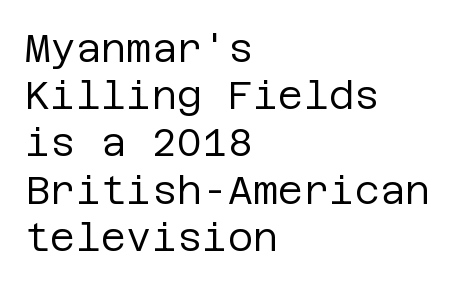
The image shows 39 px regular-weight sans-serif type, upright; set left-aligned, line spacing 1.21x, normal letter spacing, not underlined; low stroke contrast and a large x-height.
